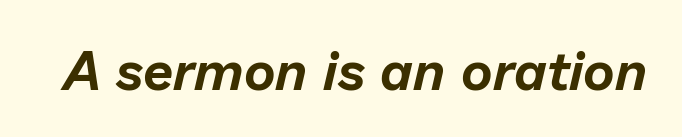
Do the characters align in a grid? No, the font is proportional. A clean baseline with only descenders dipping below it. Tracking value appears to be zero — textbook default spacing. If you drew a line through each stem, it would be angled.
